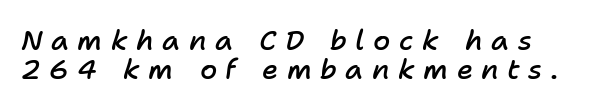
Q: Is the text bold? A: Semi-bold.
Q: Is the text italic (slanted)? A: Yes, it leans right by about 11 degrees.
Q: Is the text underlined? A: No.
Q: Is the spacing between letters normal or unusually wide? A: Unusually wide.
Q: Is the spacing between lines tight, normal or loose? A: Tight.
Q: Width (condensed, normal, or wide)? A: Normal.
Q: Stroke contrast? A: Low.
Q: x-height? A: Medium.
Q: Monospaced? A: No.
